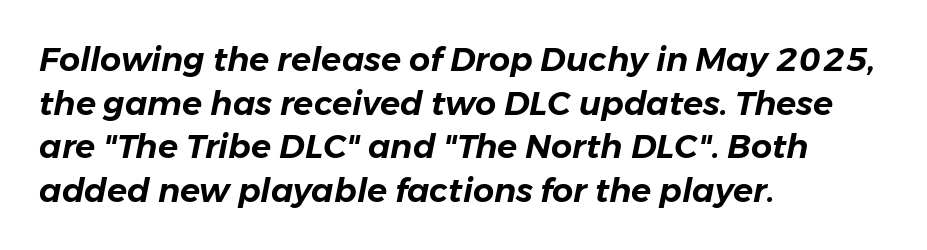
The designer left line spacing at the default. The paragraph shown leans on its left margin. The line texture is even and compact thanks to regular tracking. Just letters on the line, the space beneath them empty. The letters advance in unequal steps, a hallmark of proportional type. Italic: yes, the glyphs are oblique.
